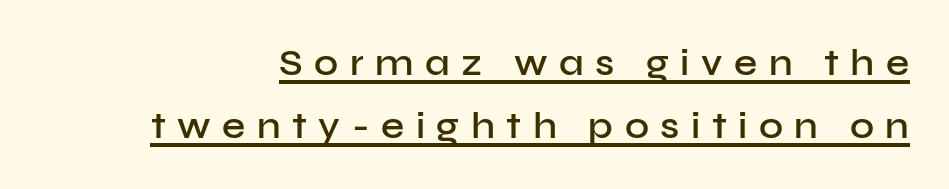
The image shows 37 px semibold sans-serif type, upright; set normal line spacing (1.7x), unusually wide letter spacing (+0.31 em), underlined; low stroke contrast and a medium x-height.
